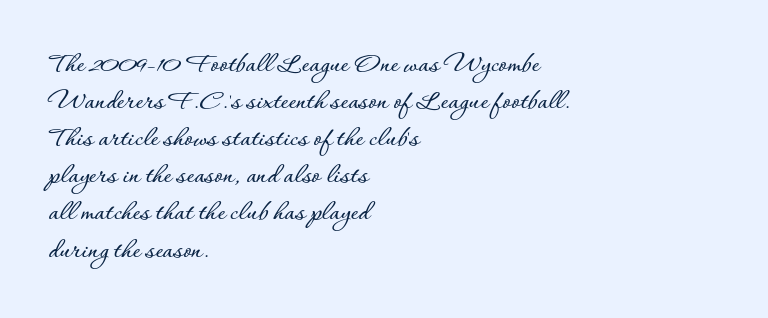
The lines sit at an ordinary, default distance from one another. Between one letter and the next there's only the usual sliver of space. The strip under each line holds only bare page. The compositor pushed each line to the left boundary. Is this a fixed-width face? No — the glyphs have proportional, varying widths.
